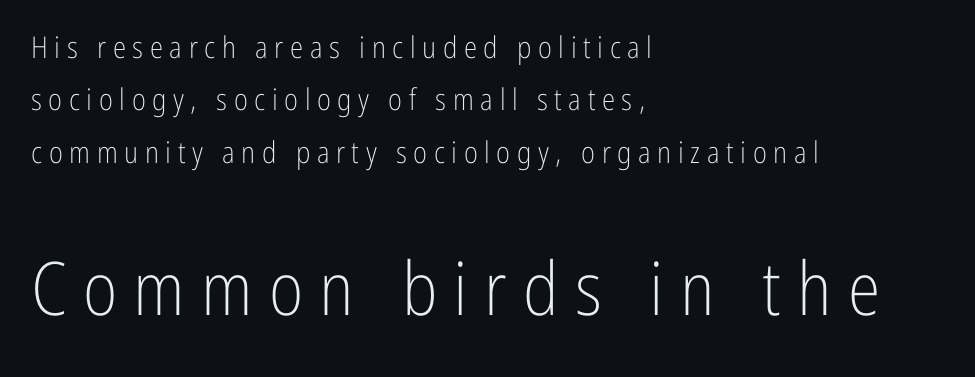
The image shows 74 px light, condensed sans-serif type, upright; set left-aligned, line spacing 1.75x, unusually wide letter spacing (+0.22 em), not underlined; the second (bottom) block is 2.47x larger; low stroke contrast and a medium x-height.
